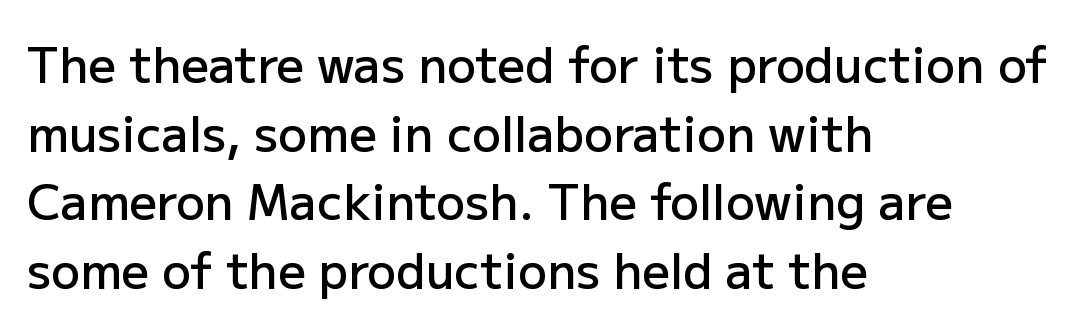
The lettering holds an erect, upright posture throughout. Each letter keeps its own natural width here, so spacing adapts to shape. The passage shown stacks its lines at a standard gap. Underlining? Definitely not there. Teacher's note: observe the even left margin — that is flush-left alignment. There is no visible air inserted between adjacent glyphs.
